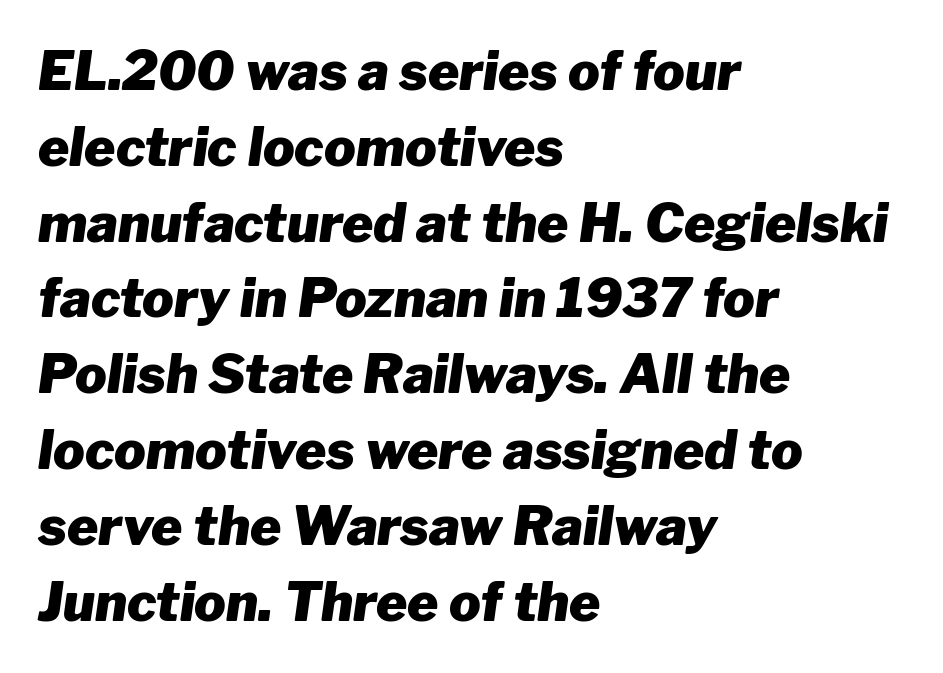
{"italic": "yes", "lean": "right", "slant_degrees": 8, "bold": "yes", "weight": "heavy", "width": "normal", "stroke_contrast": "low", "x_height": "medium", "monospaced": "no", "underline": "no", "align": "left", "line_spacing": "normal", "line_spacing_ratio": 1.43, "letter_spacing": "normal", "letter_spacing_em": 0.0, "glyph_px": 53}
